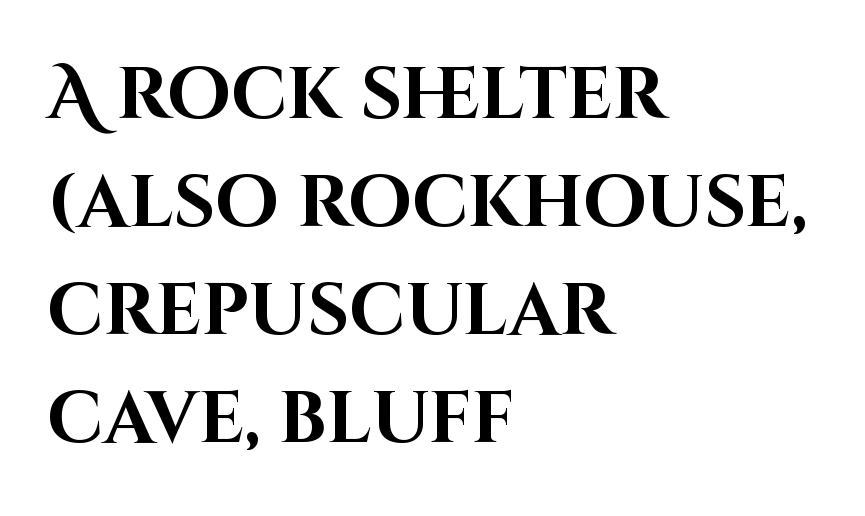
Bare-footed words on every line. Successive baselines arrive at the customary interval. Characters follow at the spacing the type designer built in. The passage shown is typeset with a sans-serif family. Here the designer chose a conventional face with non-uniform glyph widths.
